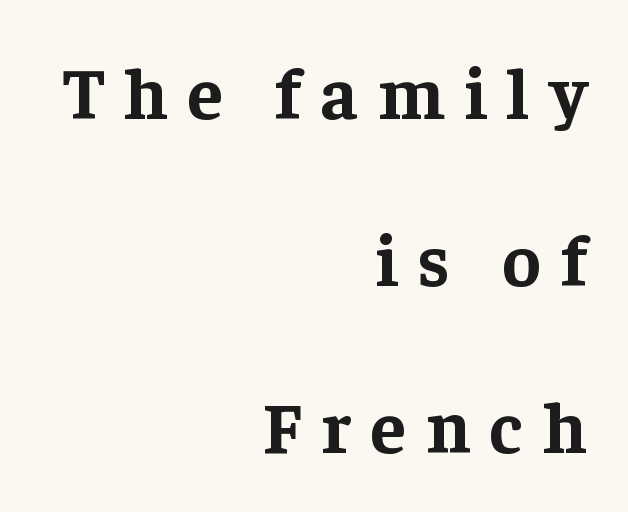
The image shows 73 px bold serif type, upright; set right-aligned, loose line spacing (2.29x), unusually wide letter spacing (+0.27 em), not underlined; low stroke contrast and a medium x-height.
